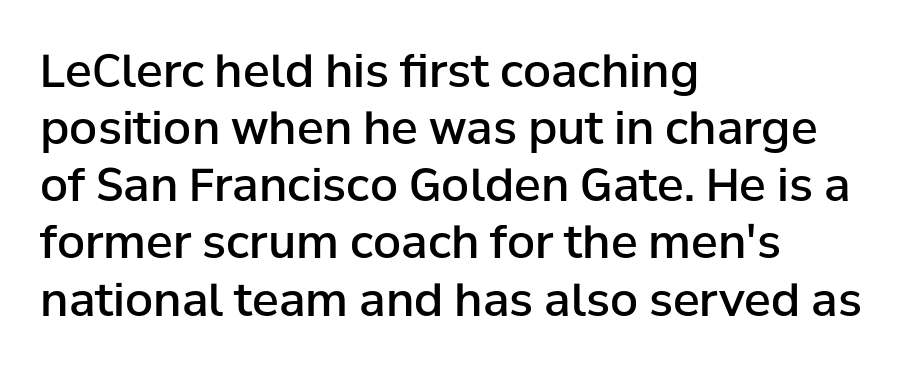
Q: Is the text bold? A: Semi-bold.
Q: Is the text italic (slanted)? A: No, it is upright.
Q: Is the typeface a serif or a sans-serif typeface? A: Sans-serif.
Q: Is the text underlined? A: No.
Q: How is the paragraph aligned? A: Left-aligned.
Q: Is the spacing between letters normal or unusually wide? A: Normal.
Q: Is the spacing between lines tight, normal or loose? A: Normal.
Q: Width (condensed, normal, or wide)? A: Normal.
Q: Stroke contrast? A: Low.
Q: x-height? A: Medium.
Q: Monospaced? A: No.
